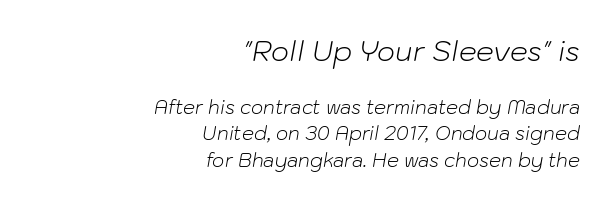
Type size steps down from the first block to the second. The letters advance in unequal steps, a hallmark of proportional type. Descenders hang freely into open space. No chunkiness to these letters — they're not bold. Is there much room between lines? A standard amount, neither cramped nor airy. If you drew a ruler down the right edge, every line would touch it.
